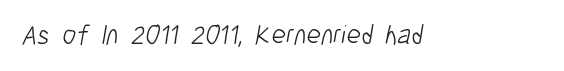
{"serif": "no", "bold": "no", "weight": "light", "width": "condensed", "stroke_contrast": "low", "x_height": "medium", "monospaced": "no", "underline": "no", "letter_spacing": "normal", "letter_spacing_em": 0.0, "glyph_px": 28}
